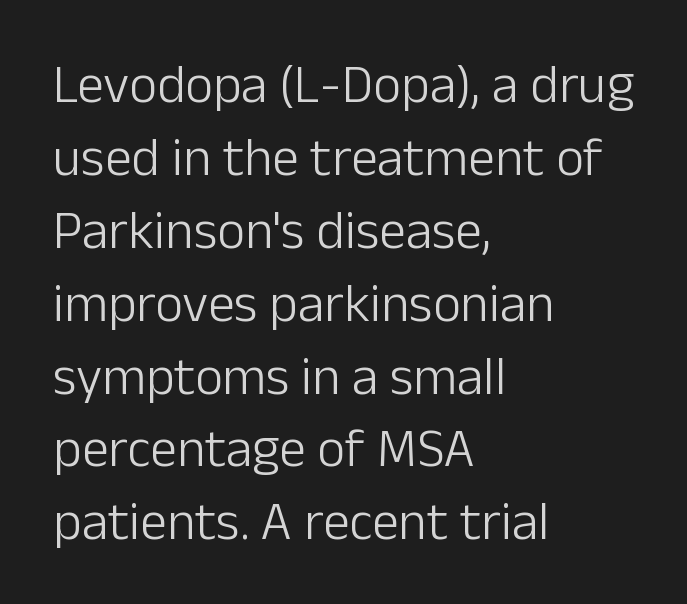
The string is rendered with underlining switched off. Caption: multi-line text, flush left, ragged right. The type family on display is of the sans-serif kind. There is no visible air inserted between adjacent glyphs. The lettering holds an erect, upright posture throughout.
